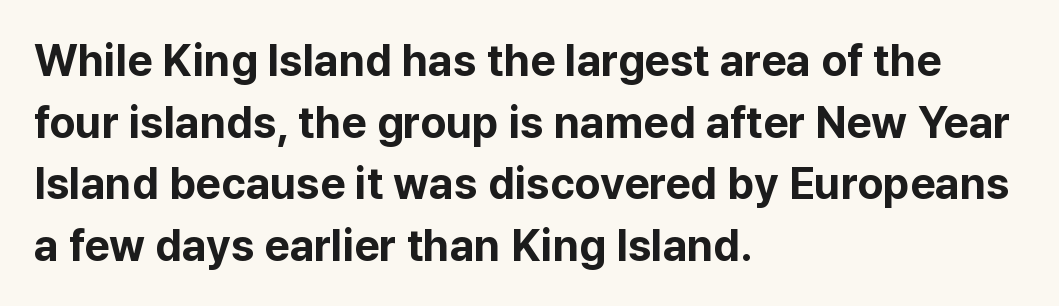
{"serif": "no", "italic": "no", "bold": "yes", "weight": "bold", "width": "normal", "stroke_contrast": "low", "x_height": "medium", "monospaced": "no", "underline": "no", "align": "left", "line_spacing": "normal", "line_spacing_ratio": 1.4, "letter_spacing": "normal", "letter_spacing_em": 0.0, "glyph_px": 44}
